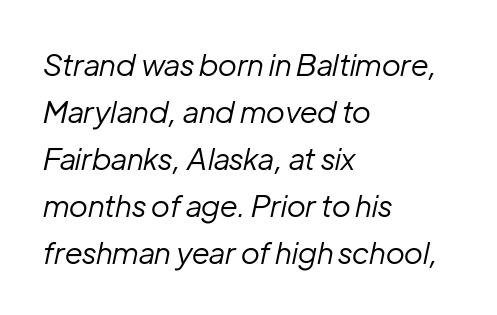
The passage shown is typed in a proportional face where columns would drift. Tracking value appears to be zero — textbook default spacing. Every row of glyphs begins at an identical x-position on the left. Bare-footed words on every line. Compared with a typical body face, this is equally light or lighter still.
